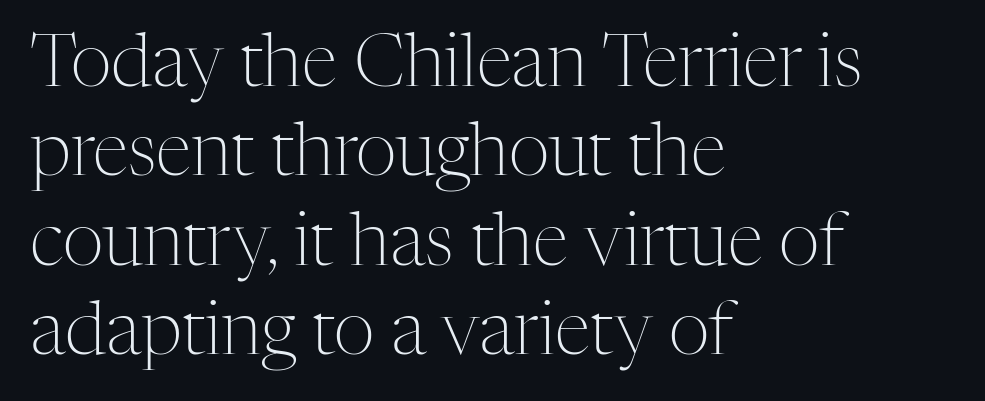
A typesetter would call this proportional, since set widths differ per character. The letters stand upright; this is a roman face. No letter is thick-stroked: the sample isn't bold. The specimen omits any rule beneath the text block's lines. The glyphs in this specimen are seriffed.
